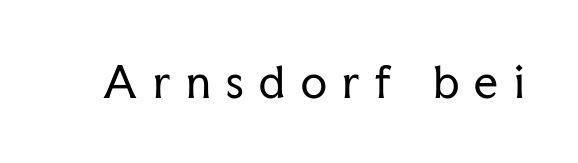
Quick note: underline off. These lines have a slow, spaced-out rhythm from letter to letter. This reads as an unemphasized weight, regular at the heaviest. It's the straight-up-and-down kind of type. Typographically, this falls in the serif category. A typesetter would call this proportional, since set widths differ per character.
